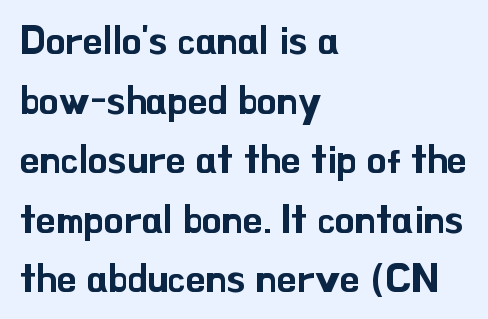
The line texture is even and compact thanks to regular tracking. The zone under the glyphs is completely vacant. The typography opts for an upright posture over an oblique one. The characters display no serif detailing; their extremities are plain. The lines are quadded left.
